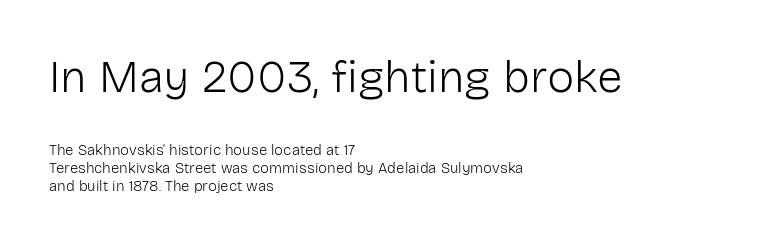
{"serif": "no", "italic": "no", "bold": "no", "weight": "light", "width": "normal", "stroke_contrast": "low", "x_height": "medium", "monospaced": "no", "underline": "no", "align": "left", "line_spacing_ratio": 1.2, "letter_spacing": "normal", "letter_spacing_em": 0.0, "larger_block": "first", "size_ratio": 3.07, "glyph_px": 46}
